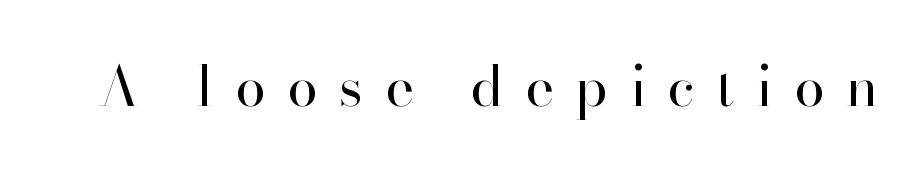
The image shows 55 px regular-weight serif type, upright; set unusually wide letter spacing (+0.39 em), not underlined; high stroke contrast and a small x-height.
